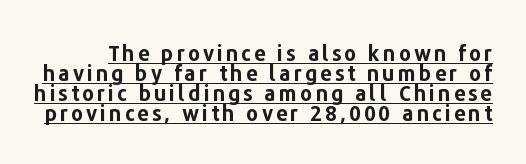
{"italic": "no", "bold": "yes", "underline": "yes", "line_spacing": "tight", "line_spacing_ratio": 0.96, "glyph_px": 21}
